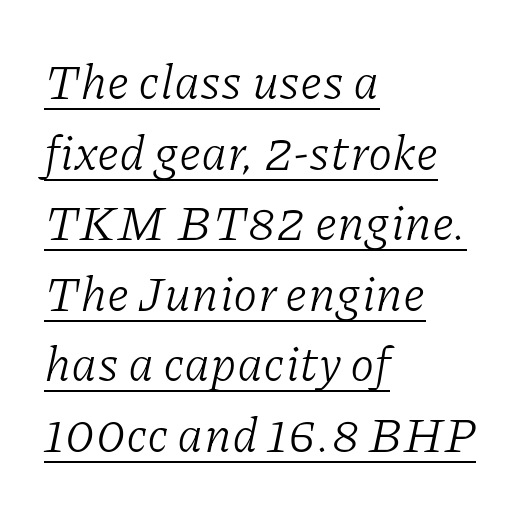
The image shows 49 px light serif type, italic (leaning right); set left-aligned, normal line spacing (1.44x), normal letter spacing, underlined; low stroke contrast and a medium x-height.
